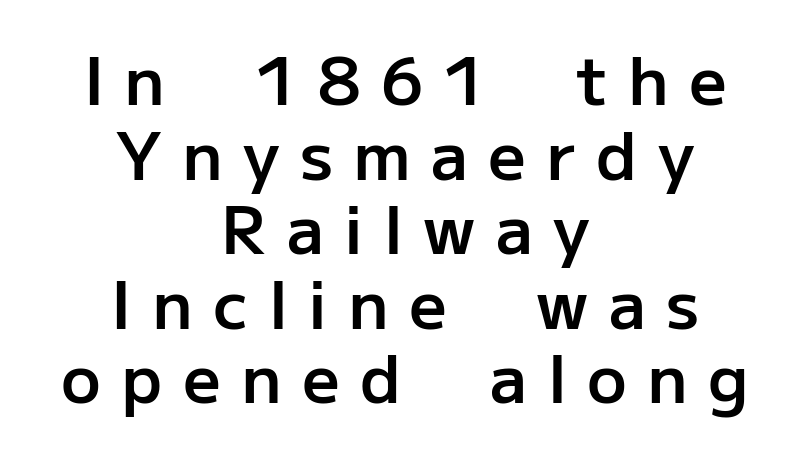
When letters stand straight like this, we call the style roman or upright. The passage shown has open, widely tracked lettering throughout. Both edges are ragged and mirror each other, which tells us the setting is centered. Underline: absent. The rendering uses natural spacing where letterforms have individual widths.
